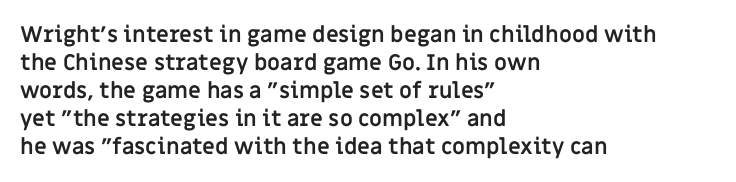
Q: Is the text bold? A: Yes.
Q: Is the text italic (slanted)? A: No, it is upright.
Q: Is the text underlined? A: No.
Q: How is the paragraph aligned? A: Left-aligned.
Q: Is the spacing between letters normal or unusually wide? A: Normal.
Q: Is the spacing between lines tight, normal or loose? A: Normal.
